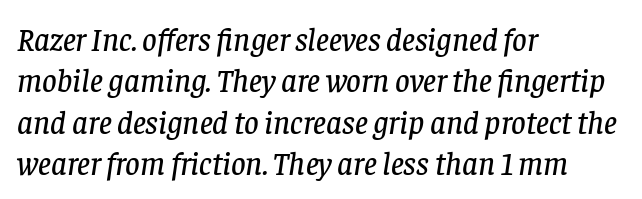
{"serif": "yes", "italic": "yes", "lean": "right", "slant_degrees": 8, "width": "normal", "stroke_contrast": "low", "x_height": "large", "monospaced": "no", "underline": "no", "align": "left", "line_spacing": "normal", "line_spacing_ratio": 1.29, "letter_spacing": "normal", "letter_spacing_em": 0.0, "glyph_px": 32}
